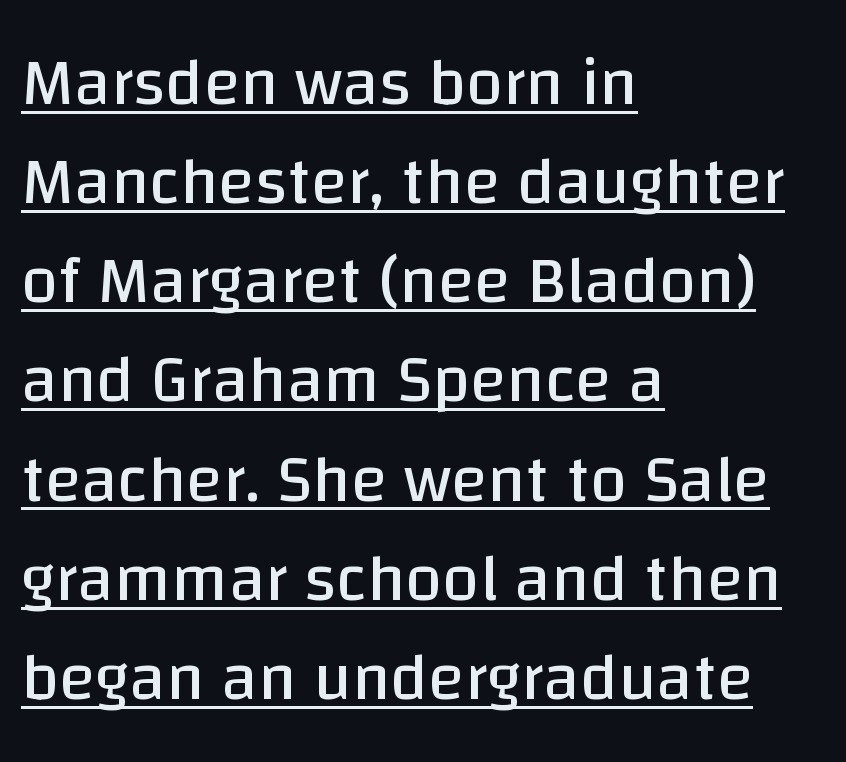
{"serif": "no", "italic": "no", "bold": "no", "weight": "regular", "width": "normal", "stroke_contrast": "low", "x_height": "large", "monospaced": "no", "underline": "yes", "align": "left", "line_spacing": "normal", "line_spacing_ratio": 1.48, "letter_spacing": "normal", "letter_spacing_em": 0.0, "glyph_px": 67}
